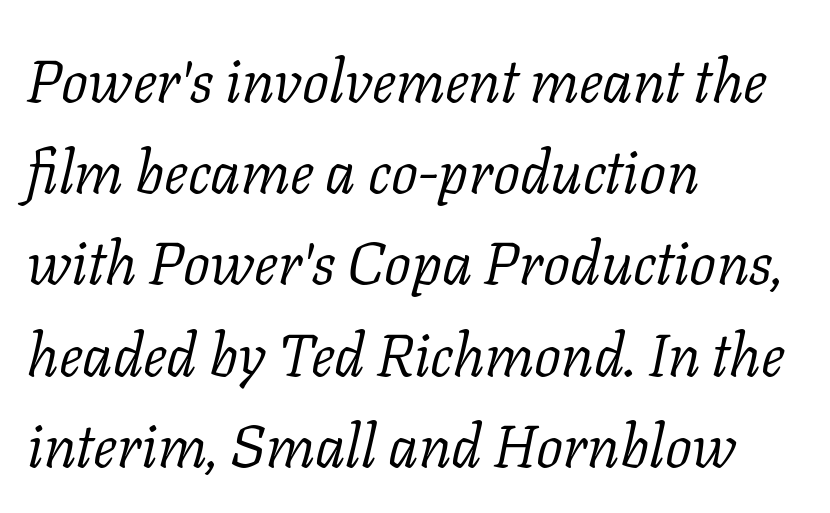
{"serif": "yes", "italic": "yes", "lean": "right", "slant_degrees": 11, "bold": "no", "weight": "light", "width": "normal", "stroke_contrast": "low", "x_height": "medium", "monospaced": "no", "underline": "no", "align": "left", "line_spacing": "normal", "line_spacing_ratio": 1.52, "letter_spacing": "normal", "letter_spacing_em": 0.0, "glyph_px": 60}
